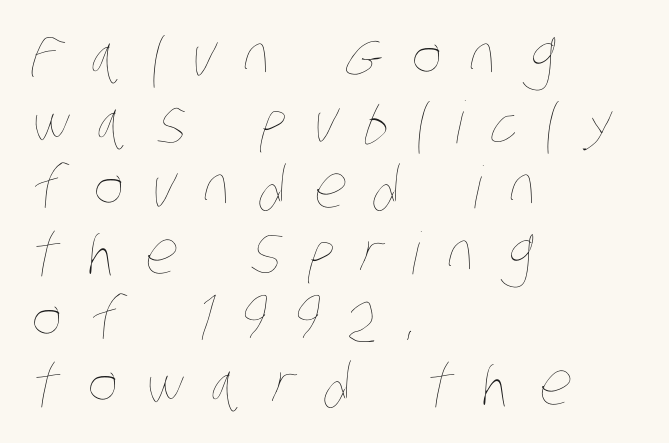
Reading down the block, your eye returns to a fixed left position each line. The leading is snug, giving the passage a crowded texture. The space directly below the letters is spotless. Heaviness? Minimal to ordinary, like unemphasized prose. In terms of letterspacing, this is a distinctly airy, spread setting. Here the designer chose a conventional face with non-uniform glyph widths.
